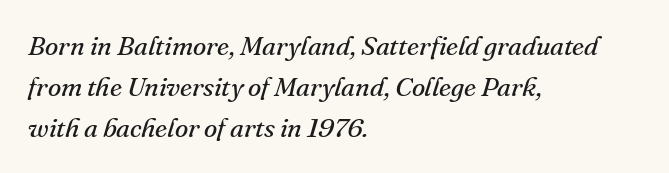
The image shows 27 px text type, italic (leaning right); set left-aligned, normal line spacing (1.52x), normal letter spacing, not underlined.
